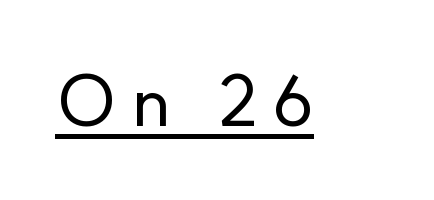
The image shows 71 px sans-serif type, upright; set unusually wide letter spacing (+0.21 em), underlined; low stroke contrast and a small x-height.
